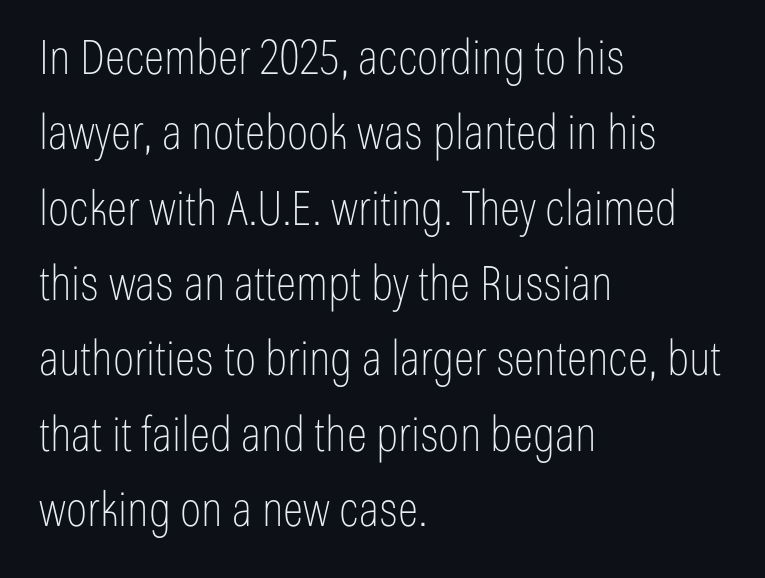
Q: Is the text bold? A: No.
Q: Is the text italic (slanted)? A: No, it is upright.
Q: Is the typeface a serif or a sans-serif typeface? A: Sans-serif.
Q: Is the text underlined? A: No.
Q: How is the paragraph aligned? A: Left-aligned.
Q: Is the spacing between letters normal or unusually wide? A: Normal.
Q: Is the spacing between lines tight, normal or loose? A: Normal.
Q: Width (condensed, normal, or wide)? A: Condensed.
Q: Stroke contrast? A: Low.
Q: x-height? A: Medium.
Q: Monospaced? A: No.
